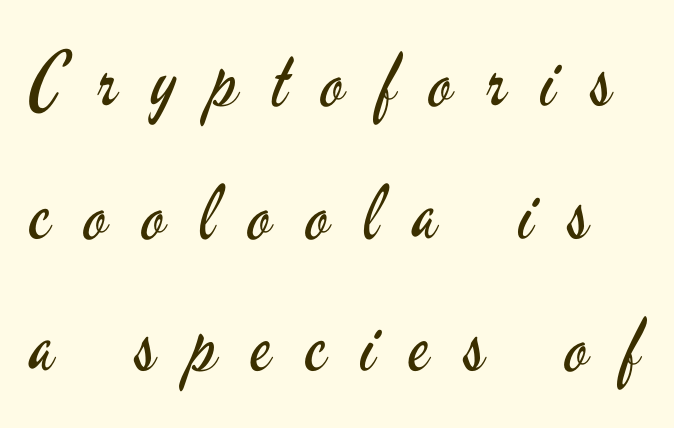
{"serif": "no", "bold": "no", "weight": "regular", "width": "condensed", "stroke_contrast": "low", "x_height": "small", "monospaced": "no", "underline": "no", "line_spacing_ratio": 1.77, "letter_spacing": "wide", "letter_spacing_em": 0.46, "glyph_px": 75}
